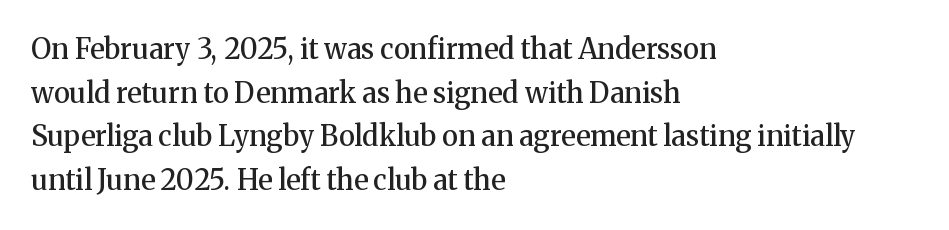
{"serif": "yes", "italic": "no", "bold": "semi", "weight": "semibold", "width": "normal", "stroke_contrast": "medium", "x_height": "medium", "monospaced": "no", "underline": "no", "align": "left", "line_spacing": "normal", "line_spacing_ratio": 1.56, "letter_spacing": "normal", "letter_spacing_em": 0.0, "glyph_px": 28}
